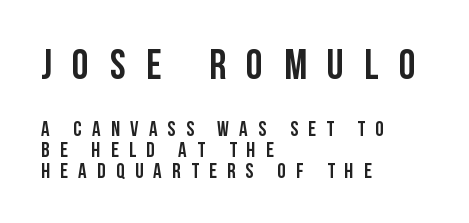
The image shows 42 px condensed sans-serif type, upright; set left-aligned, tight line spacing (1.0x), unusually wide letter spacing (+0.49 em), not underlined; the first (top) block is 2.0x larger; low stroke contrast and a large x-height.
